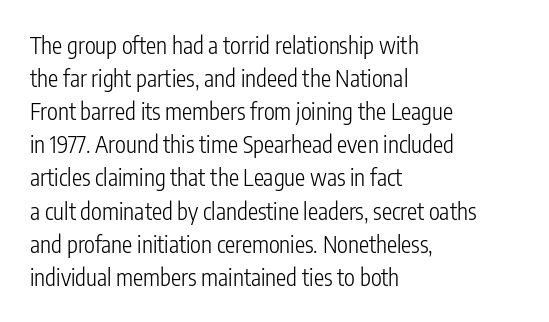
The image shows 23 px text type, upright; set left-aligned, normal line spacing (1.44x), normal letter spacing, not underlined.
